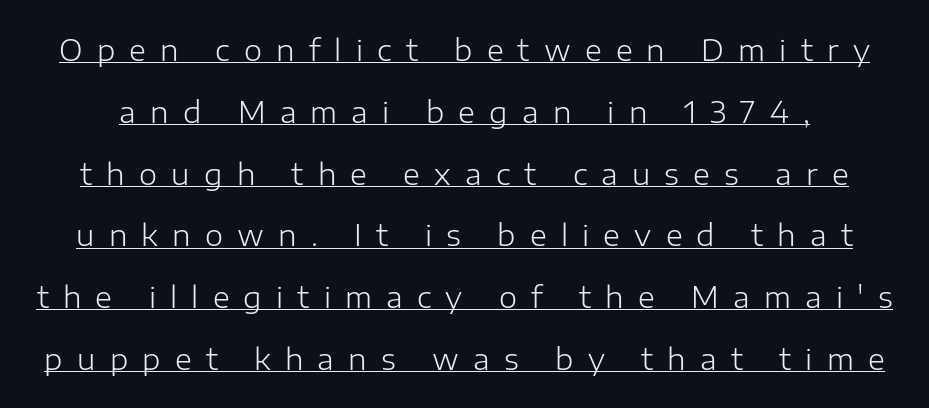
Q: Is the text bold? A: No.
Q: Is the text italic (slanted)? A: No, it is upright.
Q: Is the typeface a serif or a sans-serif typeface? A: Sans-serif.
Q: Is the text underlined? A: Yes.
Q: Is the spacing between letters normal or unusually wide? A: Unusually wide.
Q: Is the spacing between lines tight, normal or loose? A: Loose.
Q: Width (condensed, normal, or wide)? A: Normal.
Q: Stroke contrast? A: Low.
Q: x-height? A: Medium.
Q: Monospaced? A: No.
